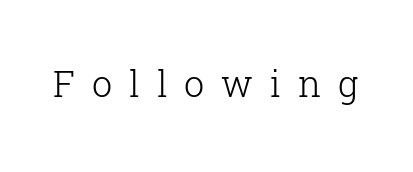
Characters remain perfectly vertical along every line. Looks like regular typesetting: each glyph gets only the width it needs. This is serif lettering, the kind often seen in printed books. Decoration check: the copy has no underline. Words appear elongated and porous because spacing is wide. Each stroke keeps to a modest, everyday thickness or less.
